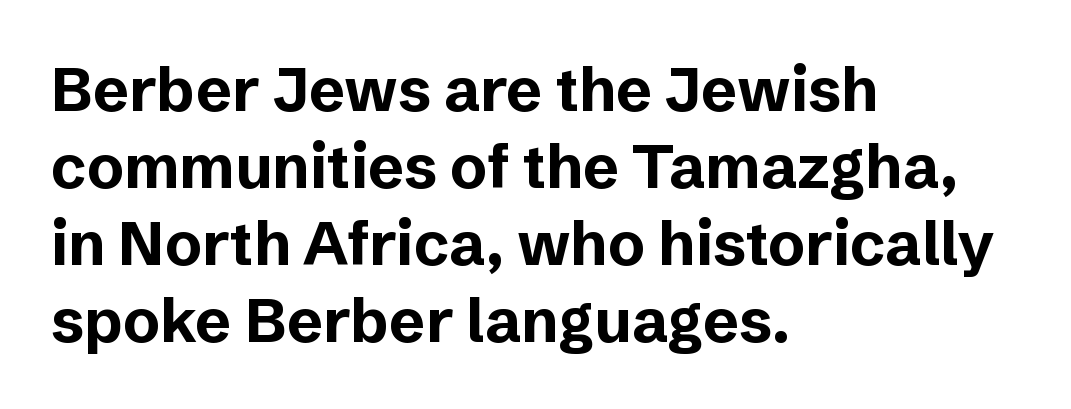
Q: Is the text bold? A: Yes.
Q: Is the text italic (slanted)? A: No, it is upright.
Q: Is the typeface a serif or a sans-serif typeface? A: Sans-serif.
Q: Is the text underlined? A: No.
Q: How is the paragraph aligned? A: Left-aligned.
Q: Is the spacing between letters normal or unusually wide? A: Normal.
Q: Is the spacing between lines tight, normal or loose? A: Normal.
Q: Width (condensed, normal, or wide)? A: Normal.
Q: Stroke contrast? A: Low.
Q: x-height? A: Medium.
Q: Monospaced? A: No.
